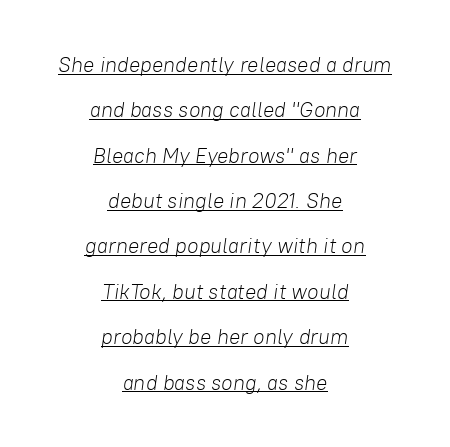
The image shows 21 px text type, italic (leaning right); set centered, loose line spacing (2.16x), normal letter spacing, underlined.
